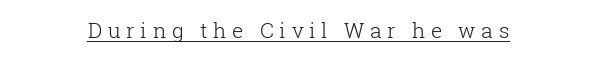
Q: Is the text bold? A: No.
Q: Is the text italic (slanted)? A: No, it is upright.
Q: Is the text underlined? A: Yes.
Q: How is the paragraph aligned? A: Centered.
Q: Is the spacing between letters normal or unusually wide? A: Unusually wide.
